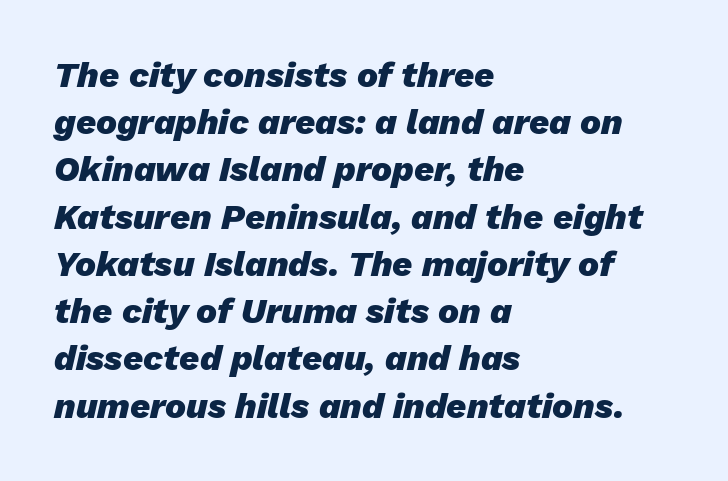
Typeset ragged right — the left edge is the straight one. Students, observe: this is what conventionally led text looks like. The font's italic variant was chosen for this text. How are the letters spaced? Ordinarily, with no added tracking.
